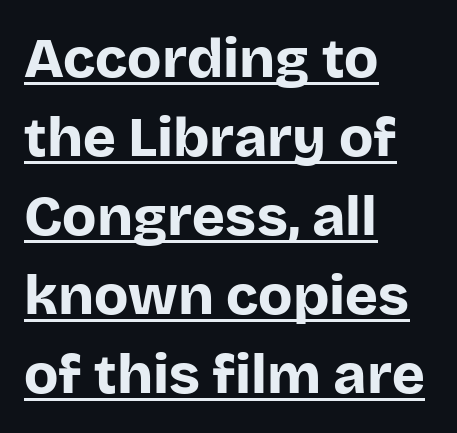
The leading is moderate, giving the passage an even texture. The type sits square on the baseline with zero lean. Strokes here are thick enough to call this a true bold. The sample's only ornament is a line tracing under the words.
